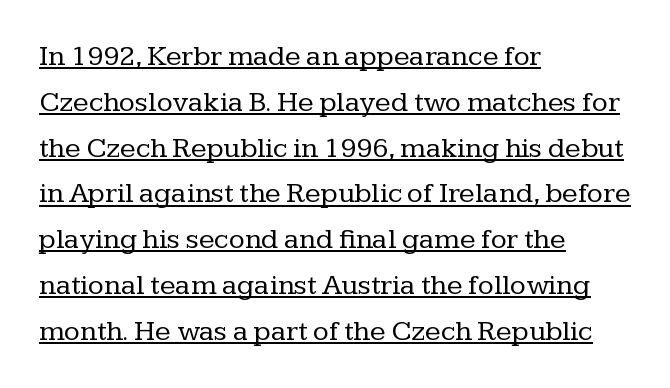
Q: Is the text bold? A: No.
Q: Is the text italic (slanted)? A: No, it is upright.
Q: Is the typeface a serif or a sans-serif typeface? A: Serif.
Q: Is the text underlined? A: Yes.
Q: How is the paragraph aligned? A: Left-aligned.
Q: Is the spacing between letters normal or unusually wide? A: Normal.
Q: Is the spacing between lines tight, normal or loose? A: Normal.
Q: Width (condensed, normal, or wide)? A: Normal.
Q: Stroke contrast? A: Low.
Q: x-height? A: Medium.
Q: Monospaced? A: No.
